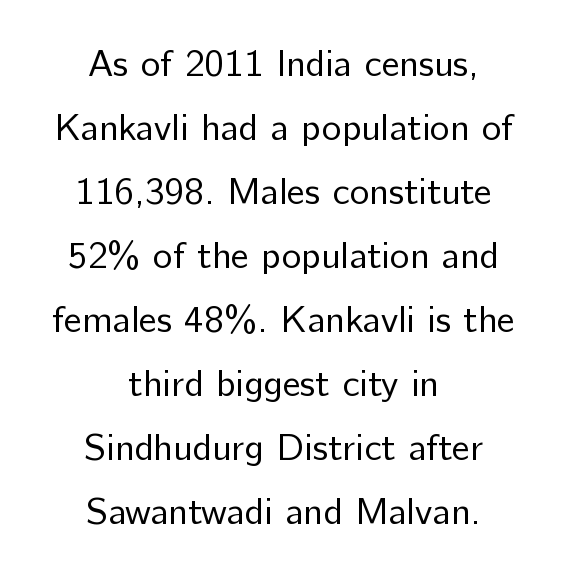
Check the space under the baseline: it is left empty. A roman cut, with each character standing at attention. Are there feet on the stems? There aren't — it's a sans. The passage shown is typed in a proportional face where columns would drift. Caption: face not bold, strokes unweighted.
